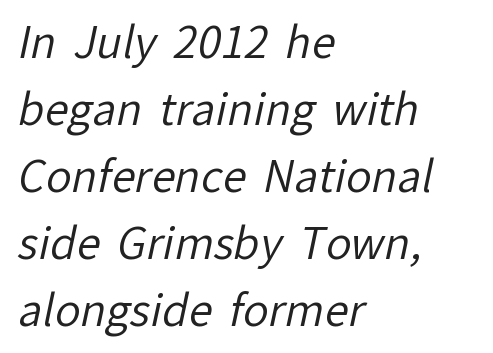
{"serif": "no", "bold": "no", "weight": "regular", "width": "normal", "stroke_contrast": "low", "x_height": "medium", "monospaced": "no", "underline": "no", "align": "left", "line_spacing": "normal", "line_spacing_ratio": 1.56, "letter_spacing": "normal", "letter_spacing_em": 0.0, "glyph_px": 43}
